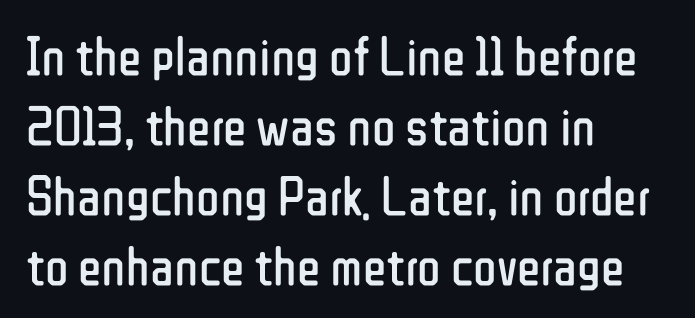
You could not count columns in this text — the font is proportionally spaced. The specimen omits any rule beneath the text block's lines. The font family rendered here belongs to the sans-serif group. Vertically, the passage feels balanced, rows spaced as you'd expect.
